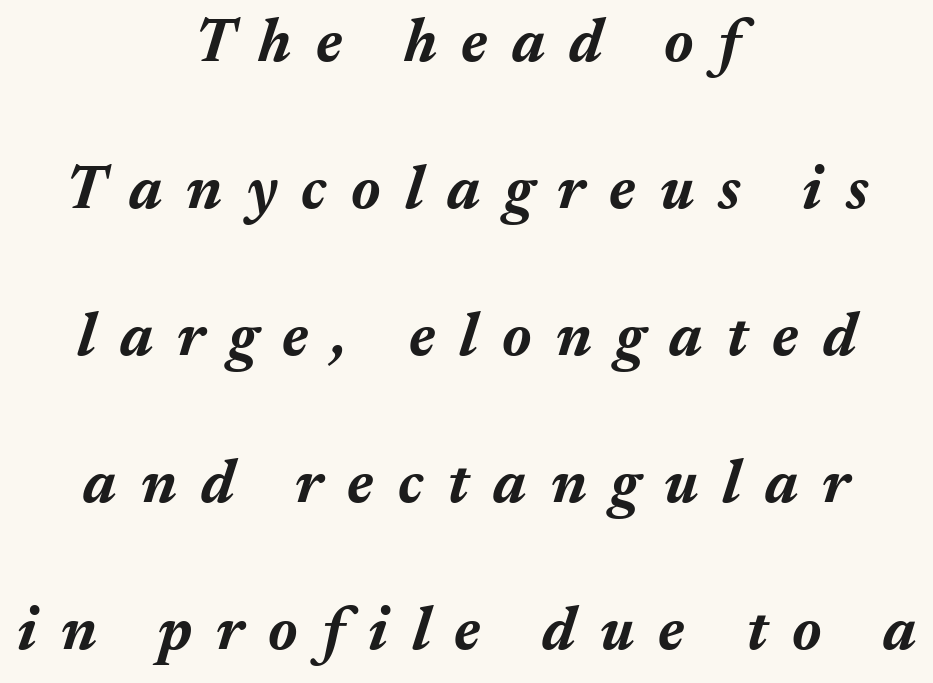
The image shows 61 px bold type, italic (leaning right); set centered, loose line spacing (2.41x), unusually wide letter spacing (+0.4 em), not underlined; medium stroke contrast and a medium x-height.
